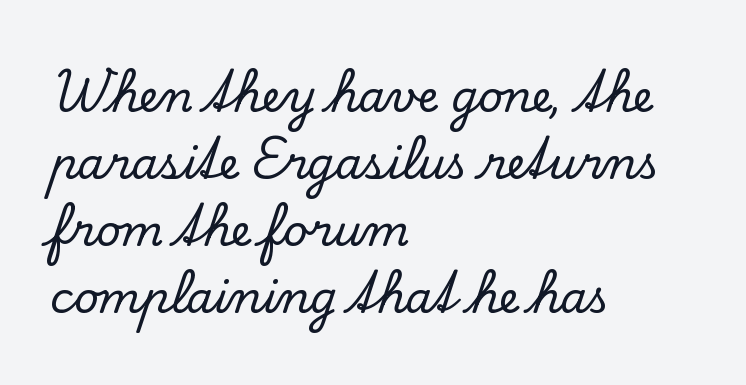
Q: Is the text italic (slanted)? A: Yes.
Q: Is the typeface a serif or a sans-serif typeface? A: Serif.
Q: Is the text underlined? A: No.
Q: How is the paragraph aligned? A: Left-aligned.
Q: Is the spacing between letters normal or unusually wide? A: Normal.
Q: Is the spacing between lines tight, normal or loose? A: Normal.
Q: Width (condensed, normal, or wide)? A: Normal.
Q: Stroke contrast? A: Low.
Q: x-height? A: Small.
Q: Monospaced? A: No.
